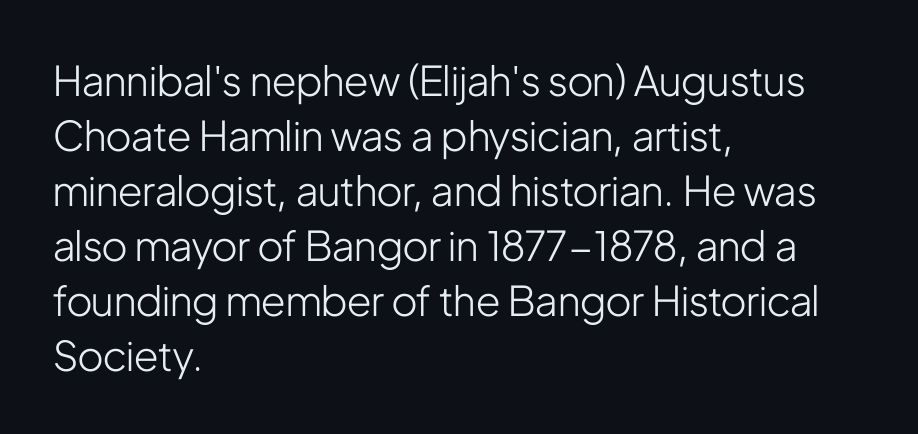
The image shows 41 px light, condensed sans-serif type, upright; set left-aligned, normal line spacing (1.34x), normal letter spacing, not underlined; low stroke contrast and a medium x-height.
